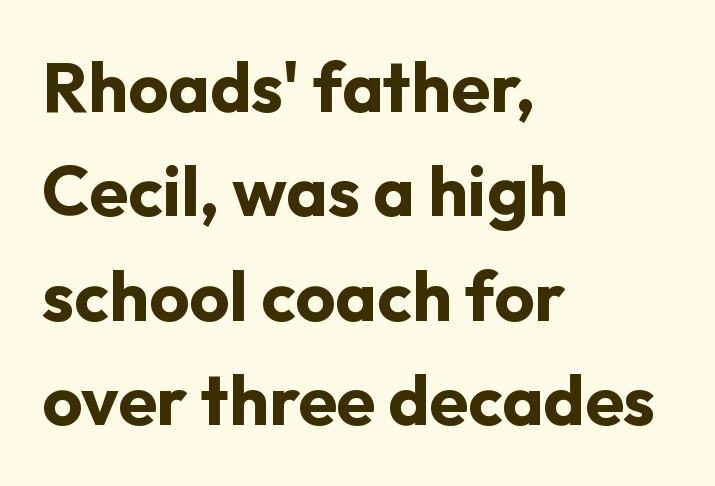
The image shows 70 px bold sans-serif type, upright; set left-aligned, normal line spacing (1.49x), normal letter spacing, not underlined; low stroke contrast and a medium x-height.
